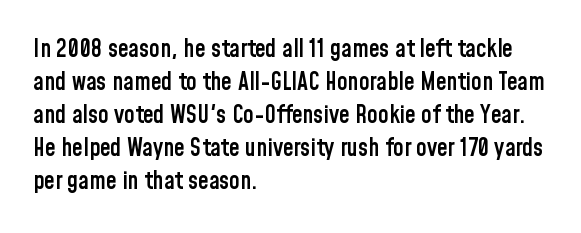
Q: Is the text bold? A: Semi-bold.
Q: Is the text italic (slanted)? A: No, it is upright.
Q: Is the text underlined? A: No.
Q: How is the paragraph aligned? A: Left-aligned.
Q: Is the spacing between letters normal or unusually wide? A: Normal.
Q: Is the spacing between lines tight, normal or loose? A: Normal.
